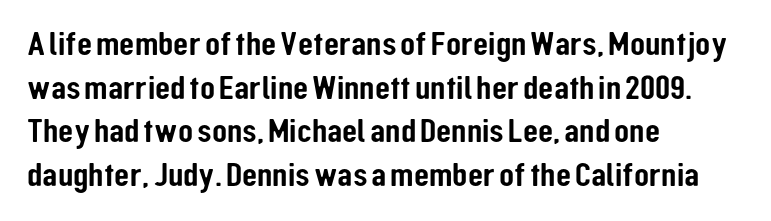
The image shows 35 px condensed sans-serif type, upright; set left-aligned, normal line spacing (1.25x), normal letter spacing, not underlined; low stroke contrast and a medium x-height.
